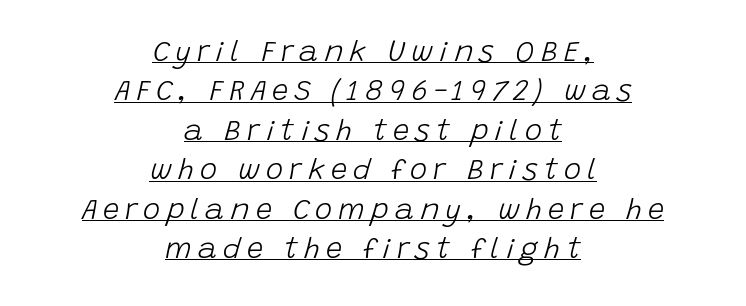
Q: Is the text bold? A: No.
Q: Is the text italic (slanted)? A: Yes, it leans right by about 15 degrees.
Q: Is the text underlined? A: Yes.
Q: How is the paragraph aligned? A: Centered.
Q: Is the spacing between letters normal or unusually wide? A: Unusually wide.
Q: Is the spacing between lines tight, normal or loose? A: Normal.
Q: Width (condensed, normal, or wide)? A: Normal.
Q: Stroke contrast? A: Low.
Q: x-height? A: Large.
Q: Monospaced? A: No.
